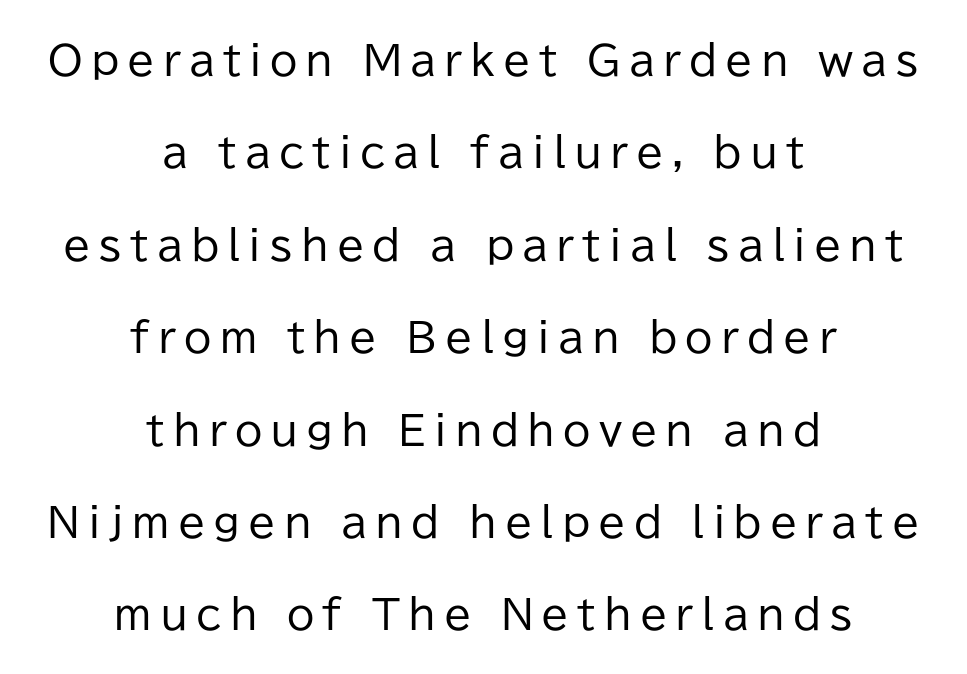
{"serif": "no", "italic": "no", "bold": "no", "weight": "regular", "width": "normal", "stroke_contrast": "low", "x_height": "medium", "monospaced": "no", "underline": "no", "align": "center", "line_spacing": "loose", "line_spacing_ratio": 2.31, "letter_spacing": "wide", "letter_spacing_em": 0.2, "glyph_px": 40}
